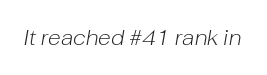
The image shows 21 px text type, italic (leaning right); set normal letter spacing, not underlined.
